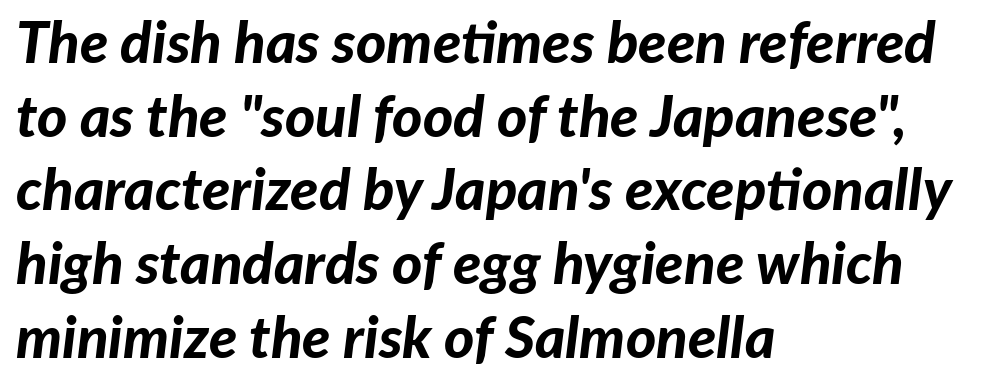
{"italic": "yes", "lean": "right", "slant_degrees": 7, "bold": "yes", "weight": "bold", "width": "normal", "stroke_contrast": "low", "x_height": "medium", "monospaced": "no", "underline": "no", "align": "left", "line_spacing": "normal", "line_spacing_ratio": 1.27, "letter_spacing": "normal", "letter_spacing_em": 0.0, "glyph_px": 58}
